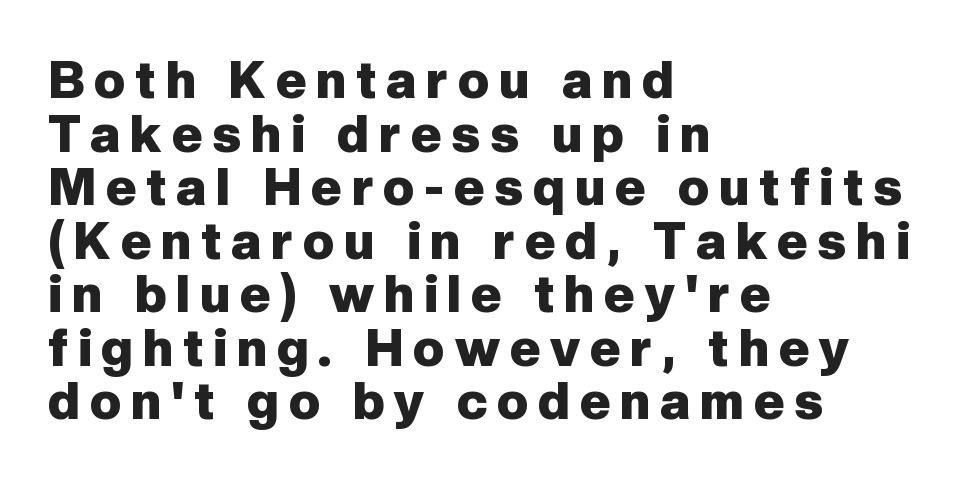
{"serif": "no", "italic": "no", "bold": "yes", "weight": "heavy", "width": "normal", "stroke_contrast": "low", "x_height": "medium", "monospaced": "no", "underline": "no", "align": "left", "line_spacing": "tight", "line_spacing_ratio": 1.03, "glyph_px": 52}
